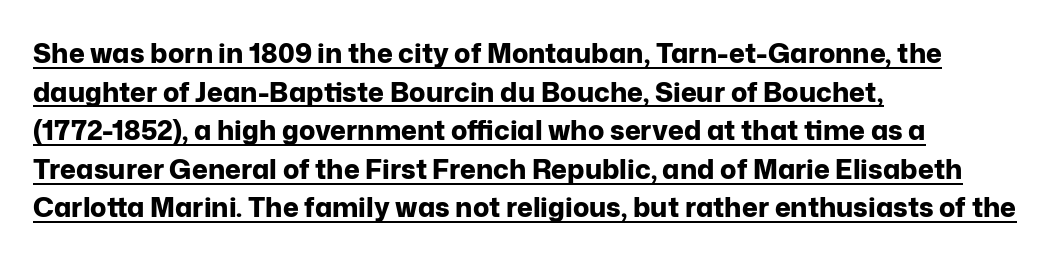
{"italic": "no", "bold": "yes", "underline": "yes", "align": "left", "line_spacing": "normal", "line_spacing_ratio": 1.43, "letter_spacing": "normal", "letter_spacing_em": 0.0, "glyph_px": 27}
